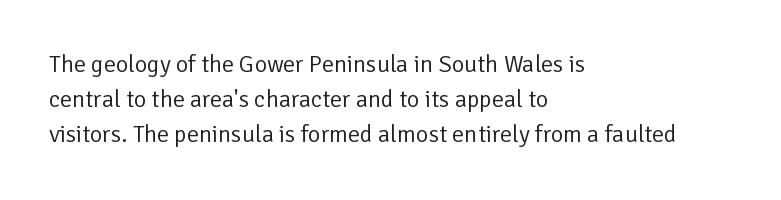
The image shows 24 px text type, upright; set left-aligned, normal line spacing (1.46x), normal letter spacing, not underlined.
